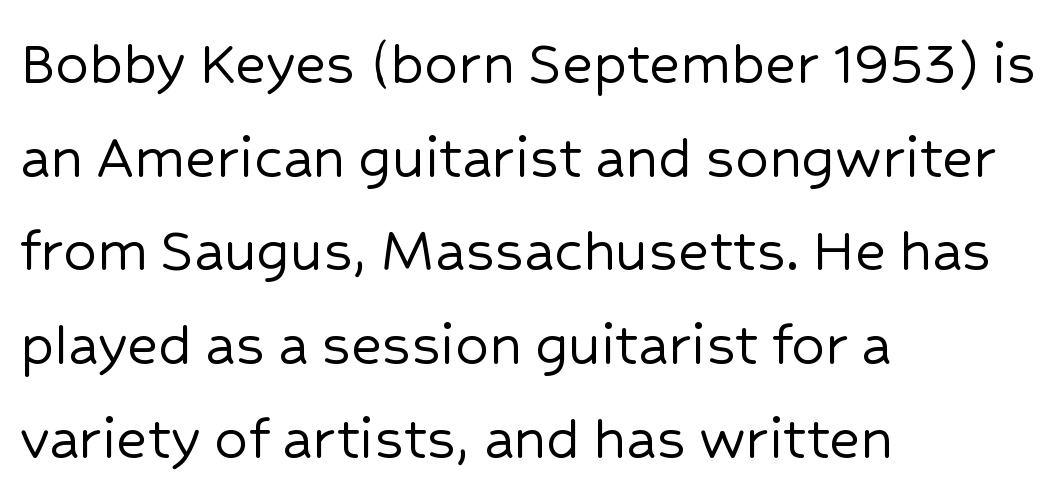
A sans-serif font was chosen for this passage. Characters follow at the spacing the type designer built in. Ascenders rise straight up at ninety degrees. Bare-footed words on every line. This sample is left-justified, so line endings fall wherever the words run out. A normal amount of white space separates one row of letters from the next.
